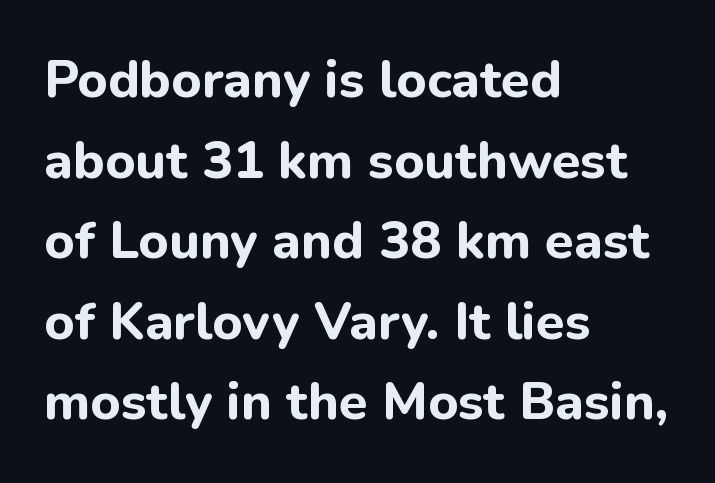
Q: Is the text bold? A: Yes.
Q: Is the text italic (slanted)? A: No, it is upright.
Q: Is the typeface a serif or a sans-serif typeface? A: Sans-serif.
Q: Is the text underlined? A: No.
Q: How is the paragraph aligned? A: Left-aligned.
Q: Is the spacing between letters normal or unusually wide? A: Normal.
Q: Is the spacing between lines tight, normal or loose? A: Normal.
Q: Width (condensed, normal, or wide)? A: Normal.
Q: Stroke contrast? A: Low.
Q: x-height? A: Medium.
Q: Monospaced? A: No.
